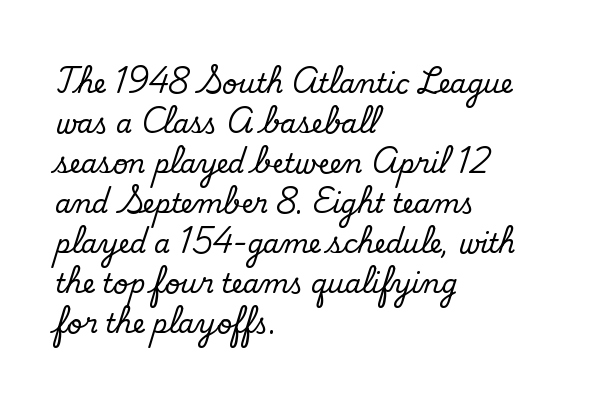
{"bold": "no", "underline": "no", "align": "left", "line_spacing": "normal", "line_spacing_ratio": 1.54, "letter_spacing": "normal", "letter_spacing_em": 0.0, "glyph_px": 26}
